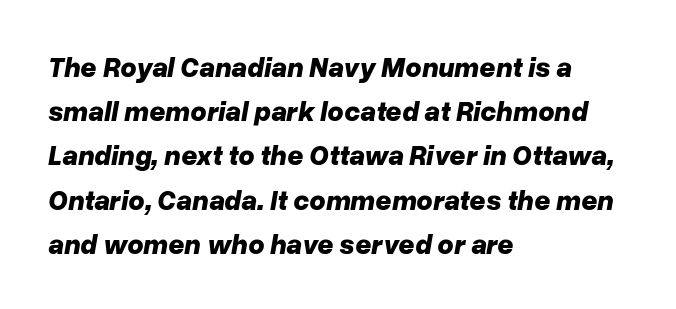
{"italic": "yes", "lean": "right", "slant_degrees": 10, "bold": "yes", "weight": "bold", "width": "normal", "stroke_contrast": "low", "x_height": "medium", "monospaced": "no", "underline": "no", "align": "left", "line_spacing": "normal", "line_spacing_ratio": 1.58, "letter_spacing": "normal", "letter_spacing_em": 0.0, "glyph_px": 28}
